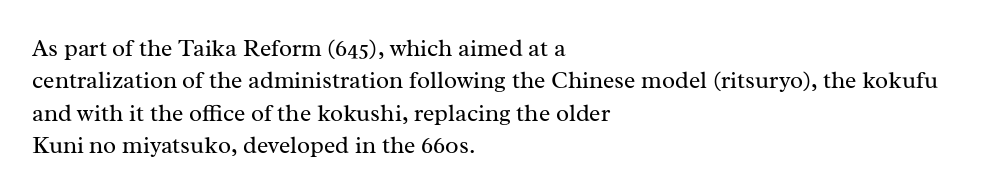
The typesetter chose a ragged-right arrangement here. In terms of letterspacing, this is plain default setting. Descenders hang freely into open space. A typesetter would call this leading conventional body-copy spacing. Stems and bowls with no extra thickness — not bold.
